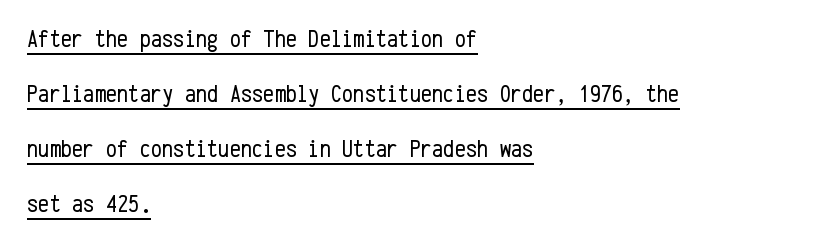
{"italic": "no", "bold": "no", "underline": "yes", "align": "left", "line_spacing": "loose", "line_spacing_ratio": 2.2, "letter_spacing": "normal", "letter_spacing_em": 0.0, "glyph_px": 25}
